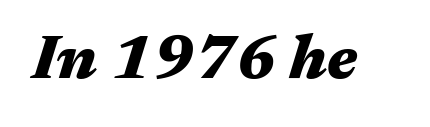
The image shows 62 px heavy, wide type, italic (leaning right); set normal letter spacing, not underlined; medium stroke contrast and a medium x-height.
